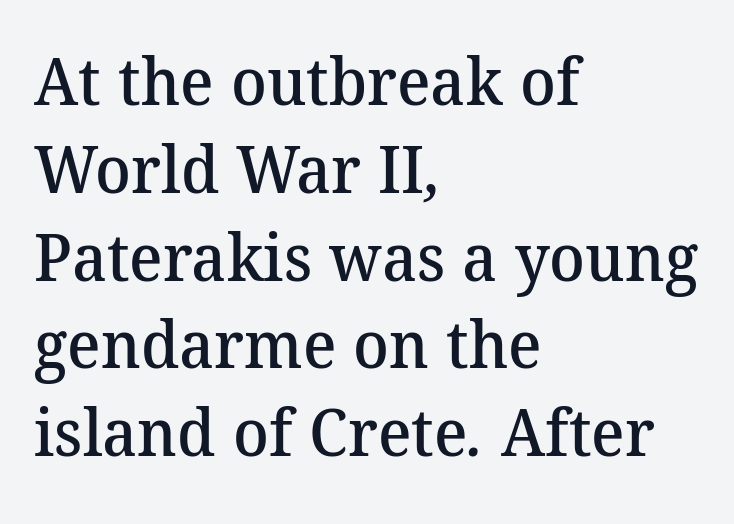
{"serif": "yes", "bold": "semi", "weight": "semibold", "width": "normal", "stroke_contrast": "medium", "x_height": "medium", "monospaced": "no", "underline": "no", "align": "left", "line_spacing": "normal", "line_spacing_ratio": 1.33, "letter_spacing": "normal", "letter_spacing_em": 0.0, "glyph_px": 66}
